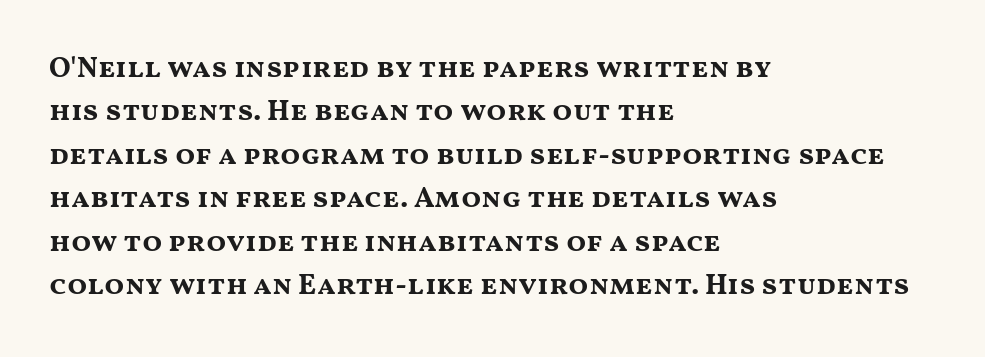
Vertically, the passage feels balanced, rows spaced as you'd expect. The passage shown is emphatically bold. These lines are composed in type without serifs. Where is the straight margin? On the left.
